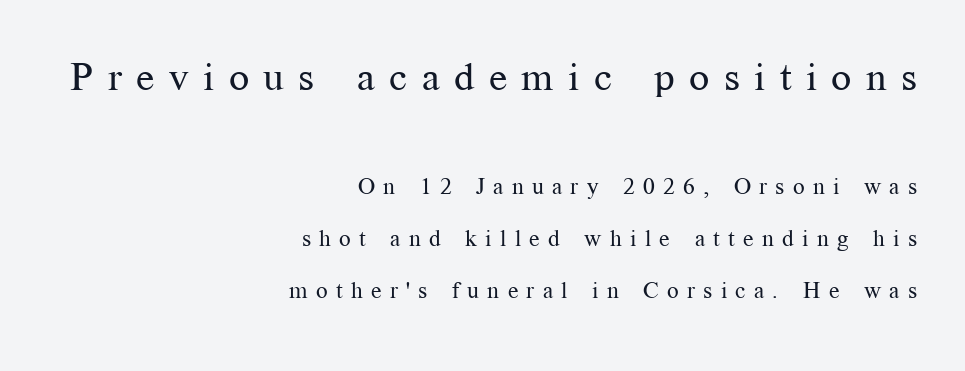
The image shows 40 px regular-weight serif type, upright; set right-aligned, loose line spacing (2.26x), unusually wide letter spacing (+0.36 em), not underlined; the first (top) block is 1.74x larger; medium stroke contrast and a medium x-height.
